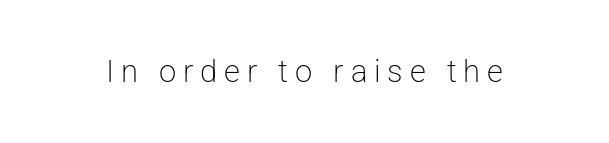
This is not heavy type; no bold has been used. Grotesque or geometric, the face here clearly has no serifs. Each letter keeps its own natural width here, so spacing adapts to shape. Bare-footed words on every line.
